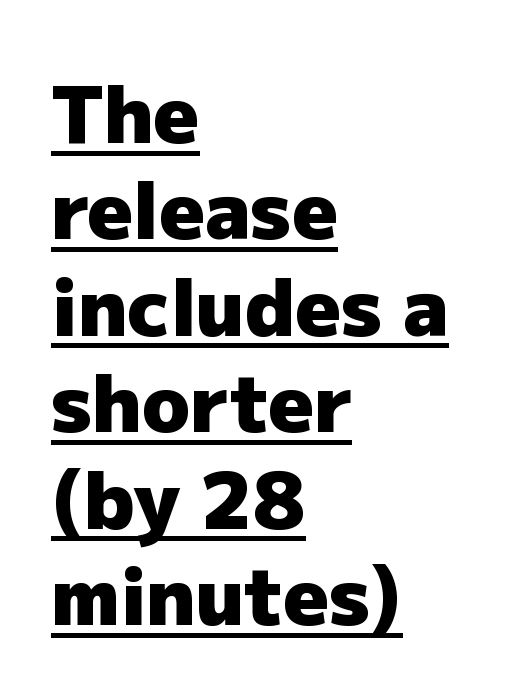
The words here are underlined. Think of a printed novel: that variable character pitch is what you see here. Thick stems and heavy bowls — unmistakably bold. Posture: straight, roman, zero tilt.
